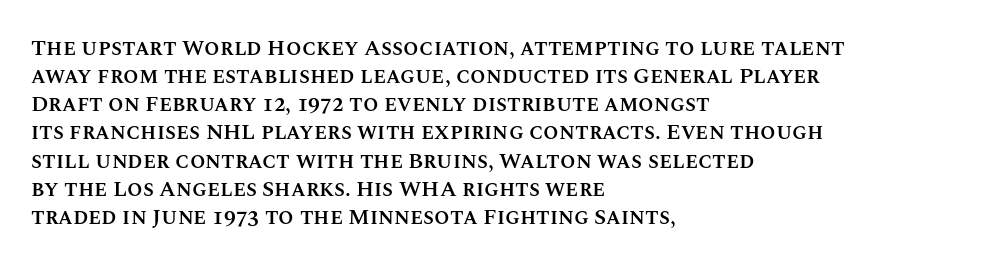
Q: Is the text bold? A: Semi-bold.
Q: Is the text italic (slanted)? A: No, it is upright.
Q: Is the text underlined? A: No.
Q: How is the paragraph aligned? A: Left-aligned.
Q: Is the spacing between letters normal or unusually wide? A: Normal.
Q: Is the spacing between lines tight, normal or loose? A: Normal.
